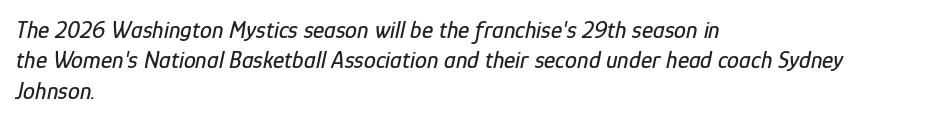
The passage is arranged the way most books set body copy — flush left. Compared with typical body copy, the letter spacing here is the same. The line-height multiplier appears to be the usual default. When letters slant like this, we call the style italic.
